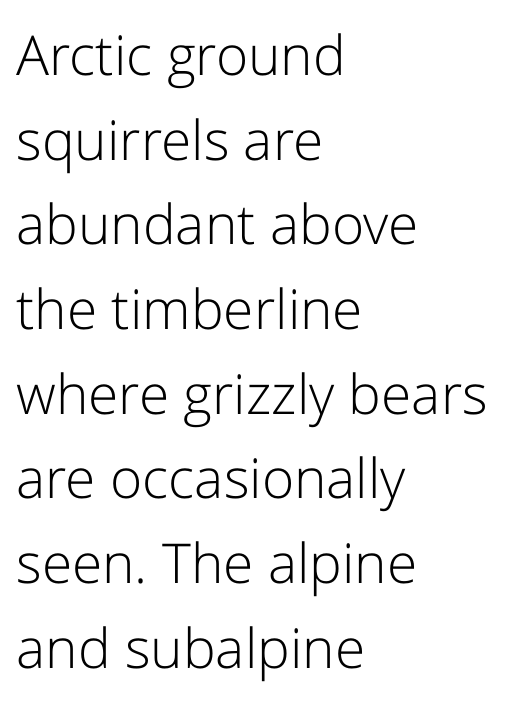
The designer went with a sans here, leaving each stem footless. Compared with typical body copy, the letter spacing here is the same. Has an underline been added? It has not. Vertically, the passage feels balanced, rows spaced as you'd expect. Ordinary non-slanted type is in use.
